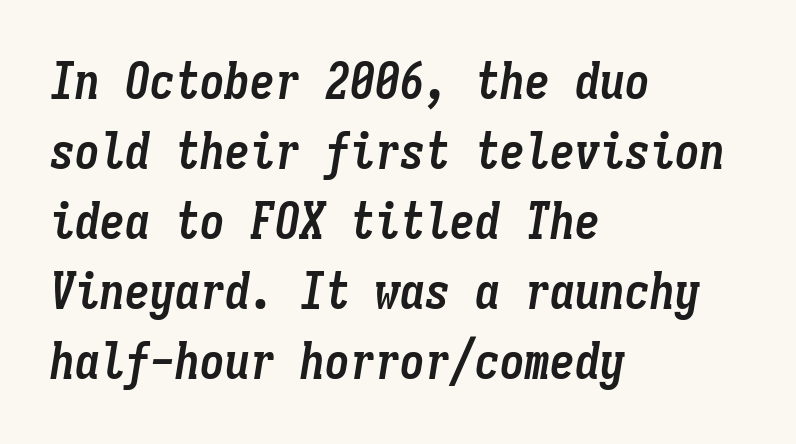
The image shows 50 px semibold, condensed type, italic (leaning right), monospaced; set left-aligned, normal line spacing (1.4x), normal letter spacing, not underlined; low stroke contrast and a medium x-height.
